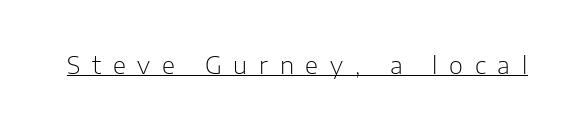
The image shows 24 px text type, upright; set unusually wide letter spacing (+0.49 em), underlined.
